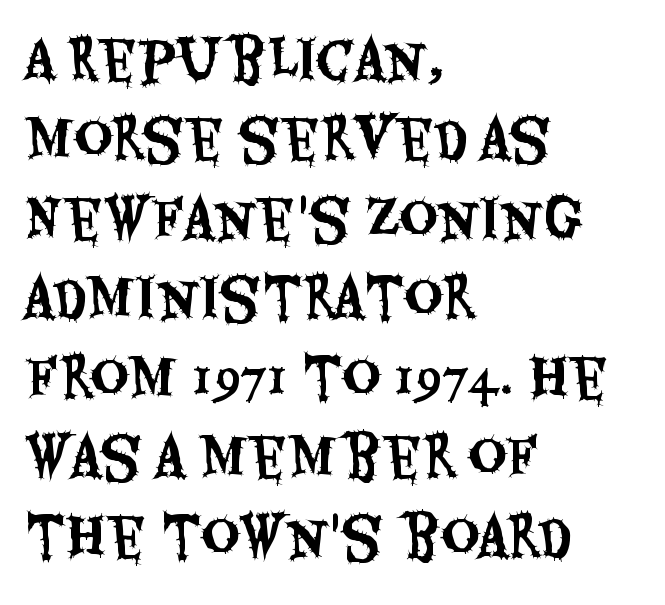
The image shows 53 px condensed sans-serif type, upright; set left-aligned, normal line spacing (1.5x), normal letter spacing, not underlined; medium stroke contrast and a large x-height.
